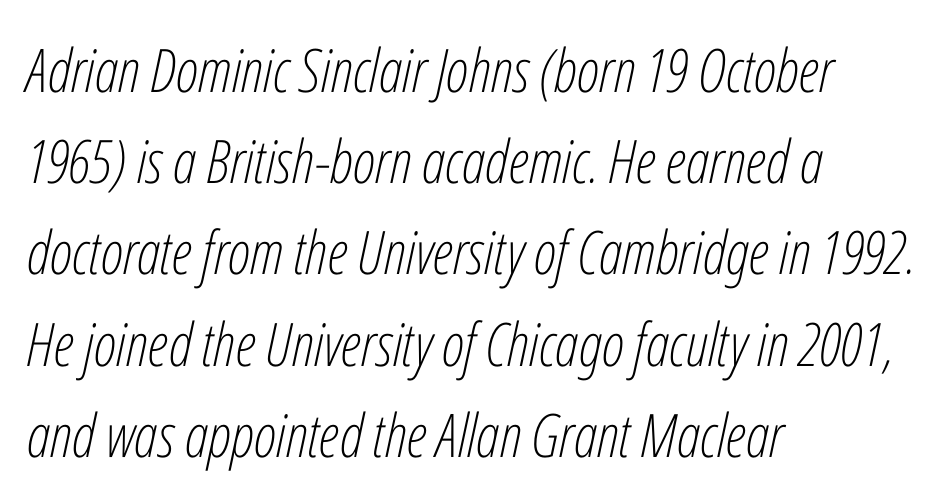
{"italic": "yes", "lean": "right", "slant_degrees": 12, "bold": "no", "weight": "light", "width": "condensed", "stroke_contrast": "low", "x_height": "medium", "monospaced": "no", "underline": "no", "align": "left", "line_spacing": "normal", "line_spacing_ratio": 1.52, "letter_spacing": "normal", "letter_spacing_em": 0.0, "glyph_px": 60}
